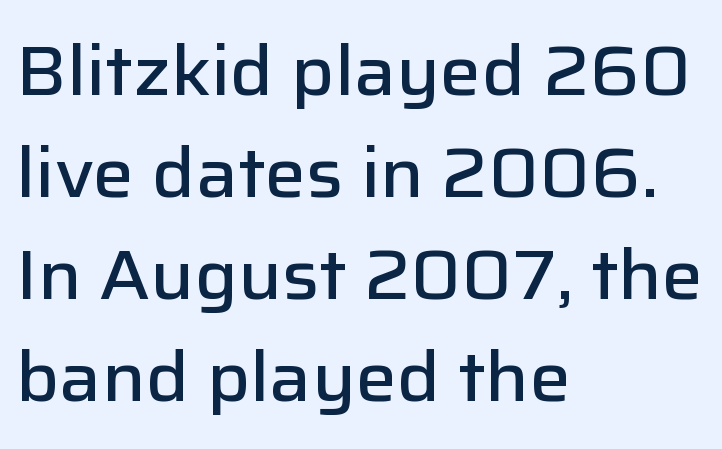
Q: Is the text bold? A: Semi-bold.
Q: Is the text italic (slanted)? A: No, it is upright.
Q: Is the typeface a serif or a sans-serif typeface? A: Sans-serif.
Q: Is the text underlined? A: No.
Q: How is the paragraph aligned? A: Left-aligned.
Q: Is the spacing between letters normal or unusually wide? A: Normal.
Q: Is the spacing between lines tight, normal or loose? A: Normal.
Q: Width (condensed, normal, or wide)? A: Normal.
Q: Stroke contrast? A: Low.
Q: x-height? A: Medium.
Q: Monospaced? A: No.
